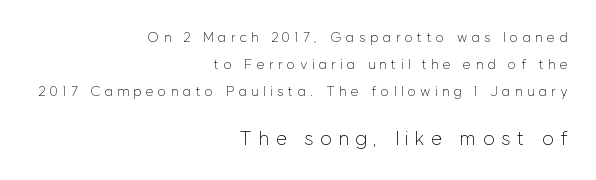
The lines in this sample share a right terminus and differ only in where they begin. Is there any slant? The stems are plumb. Inter-character spacing is expanded well beyond the font's built-in metrics. This sample trades compactness for vertical openness between lines.
